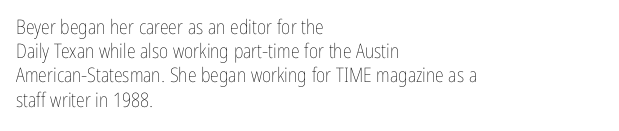
Tall strokes in this sample are plumb rather than angled. Decoration check: the copy has no underline. Words appear dense and cohesive because spacing is normal. The typesetter chose a ragged-right arrangement here.
